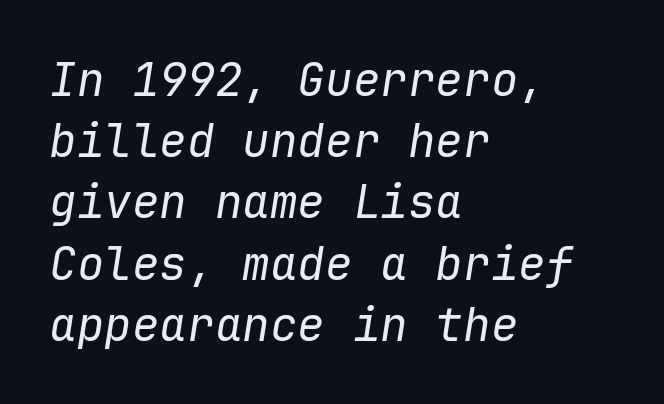
{"italic": "yes", "lean": "right", "slant_degrees": 9, "bold": "no", "weight": "regular", "width": "normal", "stroke_contrast": "low", "x_height": "medium", "monospaced": "yes", "underline": "no", "align": "left", "line_spacing": "normal", "line_spacing_ratio": 1.33, "letter_spacing": "normal", "letter_spacing_em": 0.0, "glyph_px": 46}
